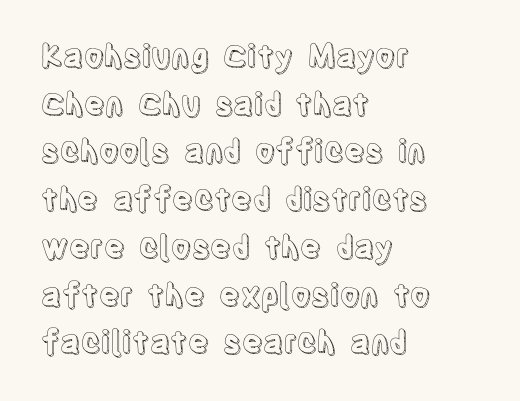
The image shows 31 px condensed type, upright; set left-aligned, normal line spacing (1.54x), normal letter spacing, not underlined; a large x-height.
